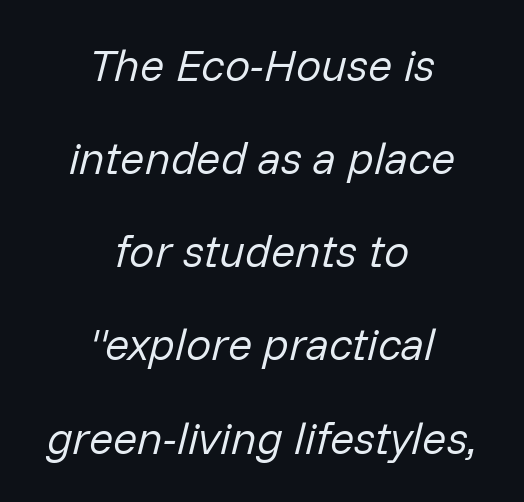
{"italic": "yes", "lean": "right", "slant_degrees": 14, "bold": "no", "weight": "regular", "width": "normal", "stroke_contrast": "low", "x_height": "medium", "monospaced": "no", "underline": "no", "align": "center", "line_spacing": "loose", "line_spacing_ratio": 2.07, "letter_spacing": "normal", "letter_spacing_em": 0.0, "glyph_px": 45}
